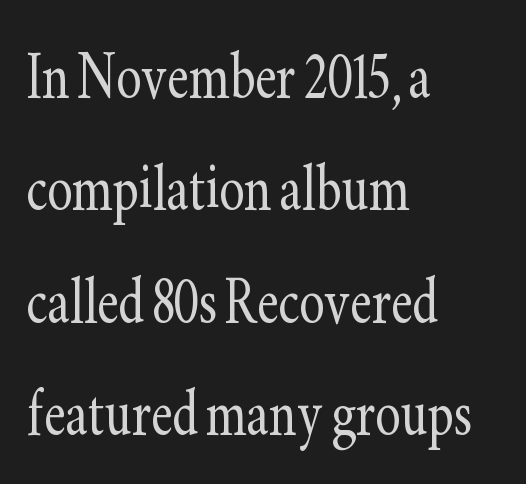
{"serif": "yes", "italic": "no", "bold": "no", "weight": "light", "width": "condensed", "stroke_contrast": "low", "x_height": "small", "monospaced": "no", "underline": "no", "align": "left", "line_spacing": "normal", "line_spacing_ratio": 1.48, "letter_spacing": "normal", "letter_spacing_em": 0.0, "glyph_px": 76}
